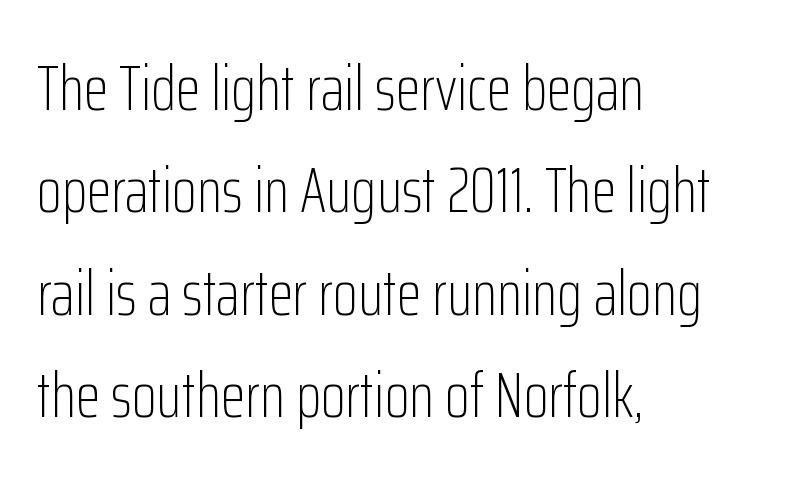
Regarding leading, the lines here are spaced in the standard way. Is this a heavy cut? Hardly; it is regular or lighter. You could not count columns in this text — the font is proportionally spaced. Characters remain perfectly vertical along every line. A typesetter would call this zero additional tracking.
